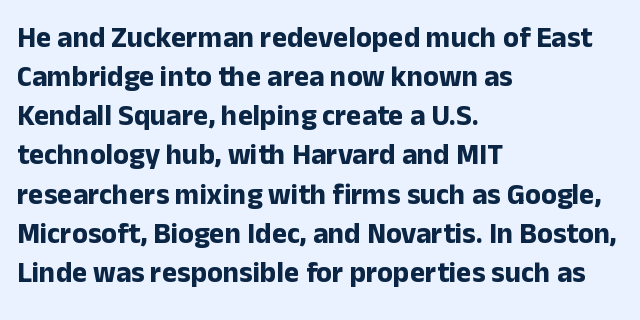
The image shows 29 px bold sans-serif type, upright; set left-aligned, normal line spacing (1.35x), normal letter spacing, not underlined; low stroke contrast and a medium x-height.
